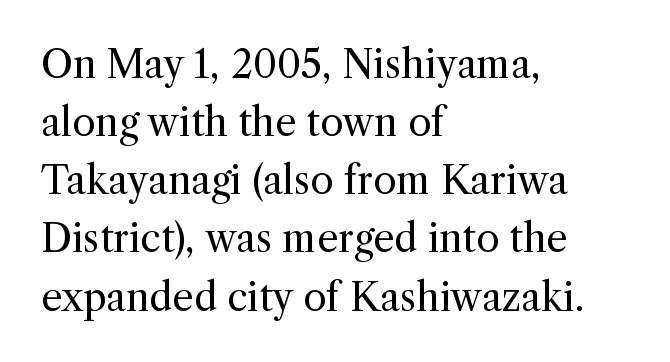
Q: Is the text bold? A: No.
Q: Is the text italic (slanted)? A: No, it is upright.
Q: Is the typeface a serif or a sans-serif typeface? A: Serif.
Q: Is the text underlined? A: No.
Q: How is the paragraph aligned? A: Left-aligned.
Q: Is the spacing between letters normal or unusually wide? A: Normal.
Q: Is the spacing between lines tight, normal or loose? A: Normal.
Q: Width (condensed, normal, or wide)? A: Normal.
Q: x-height? A: Medium.
Q: Monospaced? A: No.
